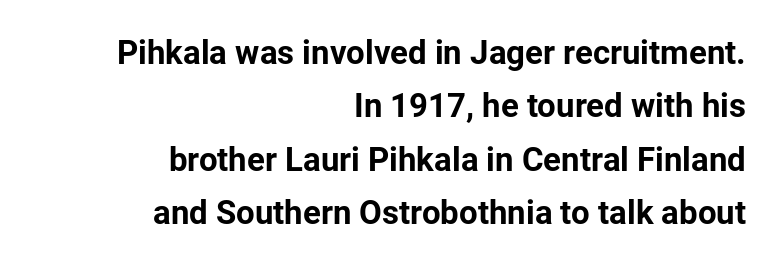
{"serif": "no", "italic": "no", "bold": "yes", "weight": "bold", "width": "normal", "stroke_contrast": "low", "x_height": "medium", "monospaced": "no", "underline": "no", "align": "right", "line_spacing": "normal", "line_spacing_ratio": 1.62, "letter_spacing": "normal", "letter_spacing_em": 0.0, "glyph_px": 33}
